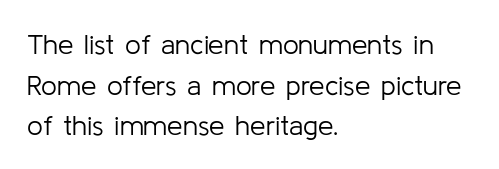
Q: Is the text bold? A: No.
Q: Is the text italic (slanted)? A: No, it is upright.
Q: Is the typeface a serif or a sans-serif typeface? A: Sans-serif.
Q: Is the text underlined? A: No.
Q: How is the paragraph aligned? A: Left-aligned.
Q: Is the spacing between letters normal or unusually wide? A: Normal.
Q: Is the spacing between lines tight, normal or loose? A: Normal.
Q: Width (condensed, normal, or wide)? A: Normal.
Q: Stroke contrast? A: Low.
Q: x-height? A: Medium.
Q: Monospaced? A: No.
